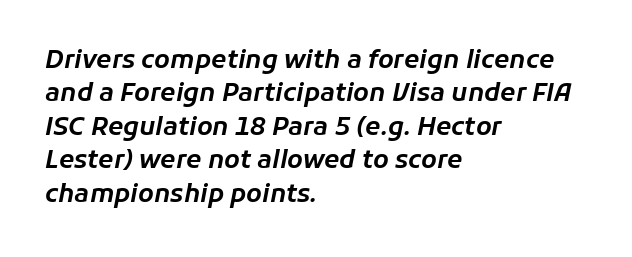
Q: Is the text italic (slanted)? A: Yes, it leans right by about 11 degrees.
Q: Is the text underlined? A: No.
Q: How is the paragraph aligned? A: Left-aligned.
Q: Is the spacing between letters normal or unusually wide? A: Normal.
Q: Is the spacing between lines tight, normal or loose? A: Normal.
